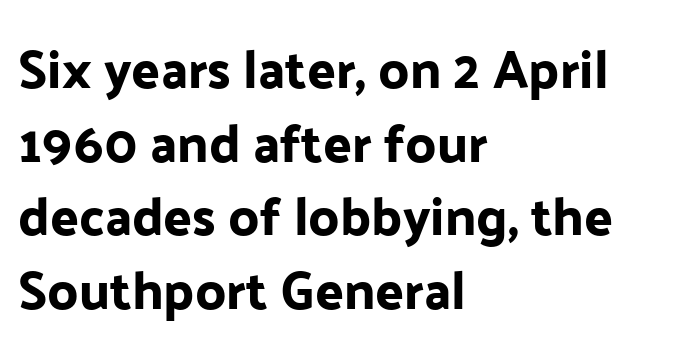
The image shows 53 px sans-serif type, upright; set left-aligned, normal line spacing (1.39x), normal letter spacing, not underlined; low stroke contrast and a medium x-height.
